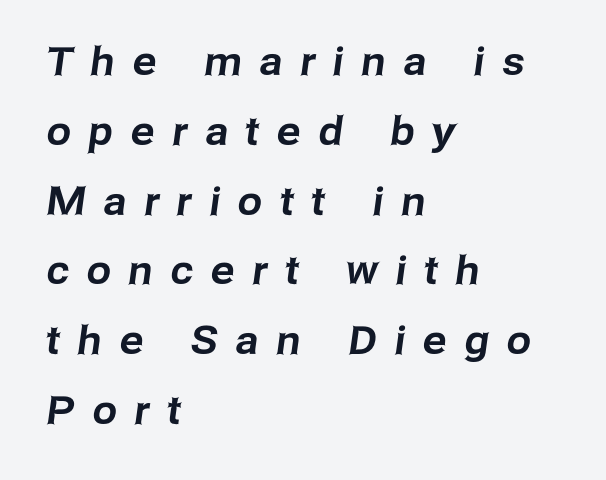
{"serif": "no", "width": "normal", "stroke_contrast": "low", "x_height": "medium", "monospaced": "no", "underline": "no", "align": "left", "line_spacing_ratio": 1.79, "letter_spacing": "wide", "letter_spacing_em": 0.46, "glyph_px": 39}
